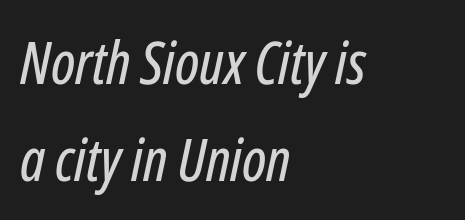
The image shows 59 px condensed type, italic (leaning right); set left-aligned, normal line spacing (1.65x), normal letter spacing, not underlined; low stroke contrast and a medium x-height.
